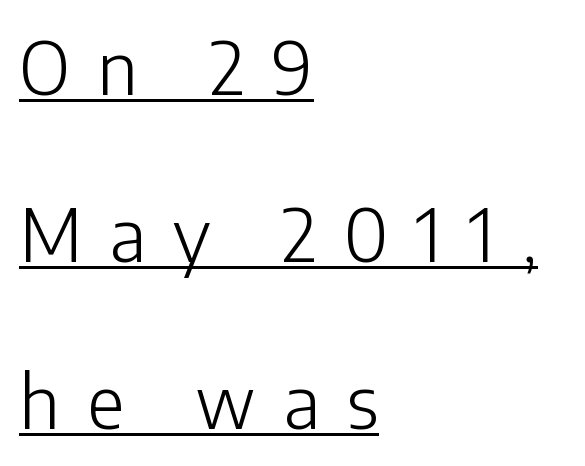
The image shows 73 px light sans-serif type, upright; set left-aligned, loose line spacing (2.29x), unusually wide letter spacing (+0.37 em), underlined; low stroke contrast and a medium x-height.
